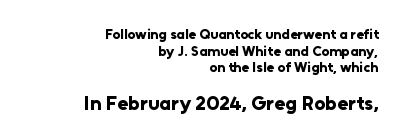
Unlike italic type, these characters show no tilt at all. Letters rest on an invisible, unmarked baseline. On the weight axis this lands at bold, roughly 700. One-word summary of the alignment: right.
